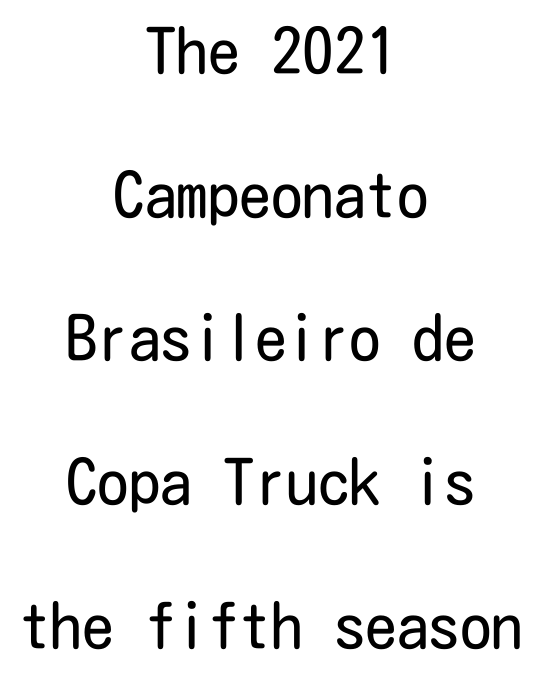
The type is set solid horizontally, with unmodified tracking. Baseline-to-baseline distance is far greater than the letter height. Does the lettering tilt? It doesn't — this is upright. The font family rendered here belongs to the sans-serif group. The setting favours the middle, as headings and verse often do.
